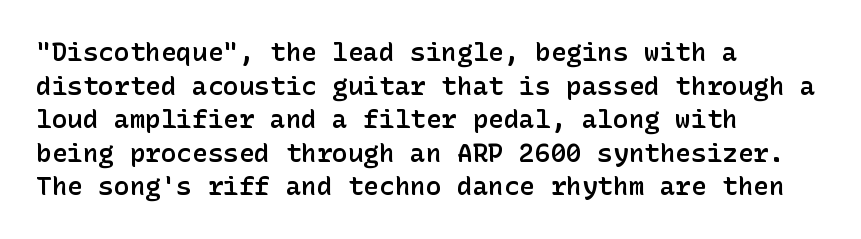
{"italic": "no", "bold": "semi", "underline": "no", "align": "left", "line_spacing": "normal", "line_spacing_ratio": 1.29, "letter_spacing": "normal", "letter_spacing_em": 0.0, "glyph_px": 26}
